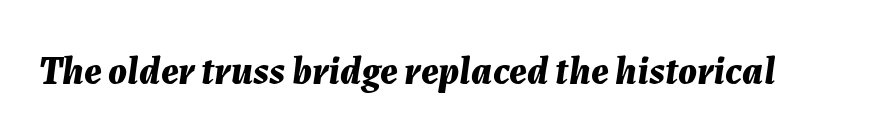
Q: Is the text bold? A: Yes.
Q: Is the text italic (slanted)? A: Yes, it leans right by about 7 degrees.
Q: Is the text underlined? A: No.
Q: Is the spacing between letters normal or unusually wide? A: Normal.
Q: Width (condensed, normal, or wide)? A: Normal.
Q: Stroke contrast? A: Medium.
Q: x-height? A: Medium.
Q: Monospaced? A: No.
